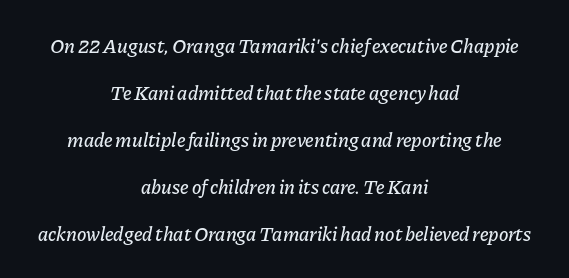
The image shows 20 px text type, italic (leaning right); set centered, loose line spacing (2.35x), normal letter spacing, not underlined.
